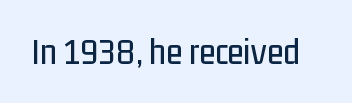
The image shows 37 px condensed sans-serif type, upright; set normal letter spacing, not underlined; low stroke contrast and a medium x-height.
